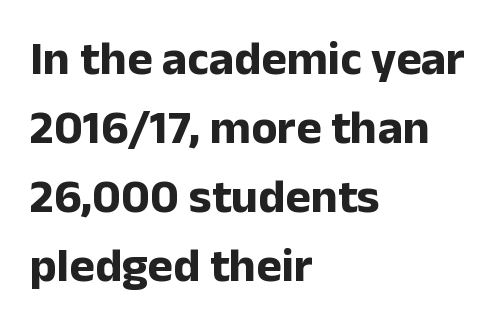
Q: Is the text bold? A: Yes.
Q: Is the text italic (slanted)? A: No, it is upright.
Q: Is the typeface a serif or a sans-serif typeface? A: Sans-serif.
Q: Is the text underlined? A: No.
Q: How is the paragraph aligned? A: Left-aligned.
Q: Is the spacing between letters normal or unusually wide? A: Normal.
Q: Is the spacing between lines tight, normal or loose? A: Normal.
Q: Width (condensed, normal, or wide)? A: Normal.
Q: Stroke contrast? A: Low.
Q: x-height? A: Medium.
Q: Monospaced? A: No.
